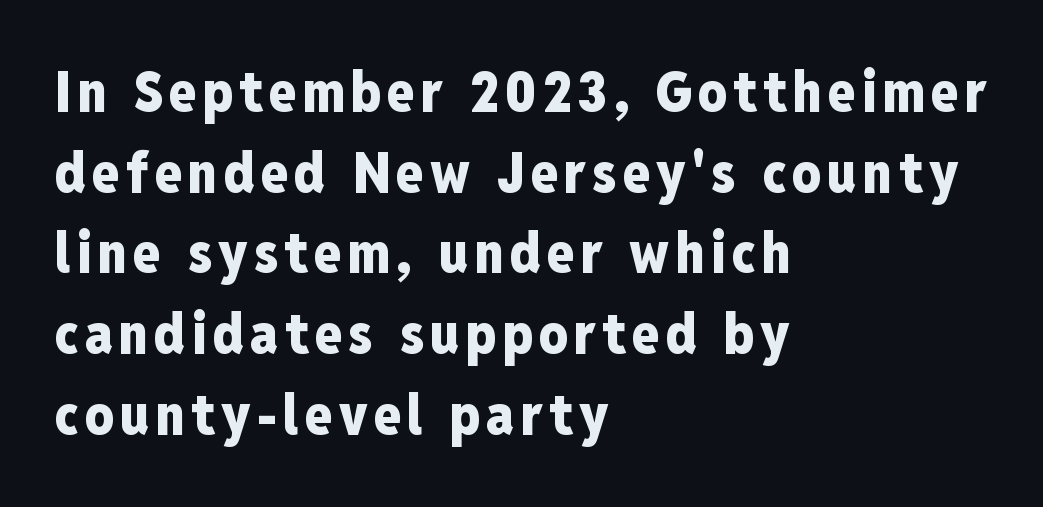
The image shows 56 px heavy, condensed sans-serif type, upright; set left-aligned, normal line spacing (1.44x), not underlined; low stroke contrast and a medium x-height.
